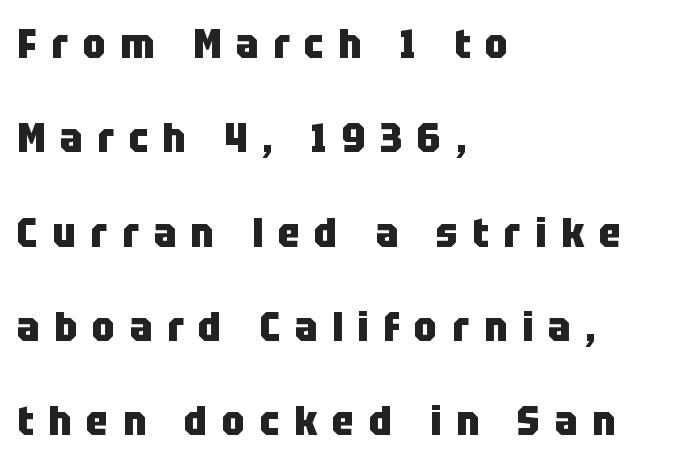
{"serif": "no", "italic": "no", "bold": "yes", "weight": "heavy", "width": "condensed", "stroke_contrast": "low", "x_height": "large", "monospaced": "no", "underline": "no", "align": "left", "line_spacing": "loose", "line_spacing_ratio": 2.3, "letter_spacing": "wide", "letter_spacing_em": 0.36, "glyph_px": 41}
